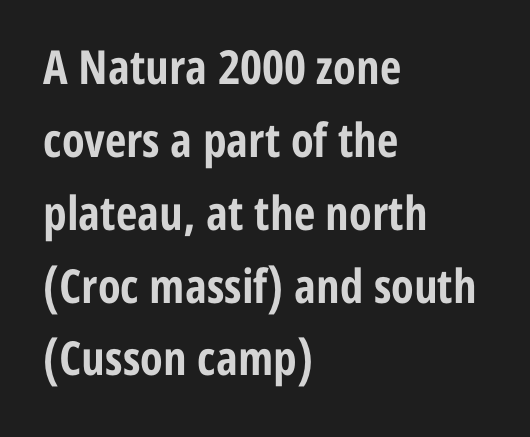
The image shows 47 px bold, condensed sans-serif type, upright; set left-aligned, normal line spacing (1.55x), normal letter spacing, not underlined; low stroke contrast and a medium x-height.
